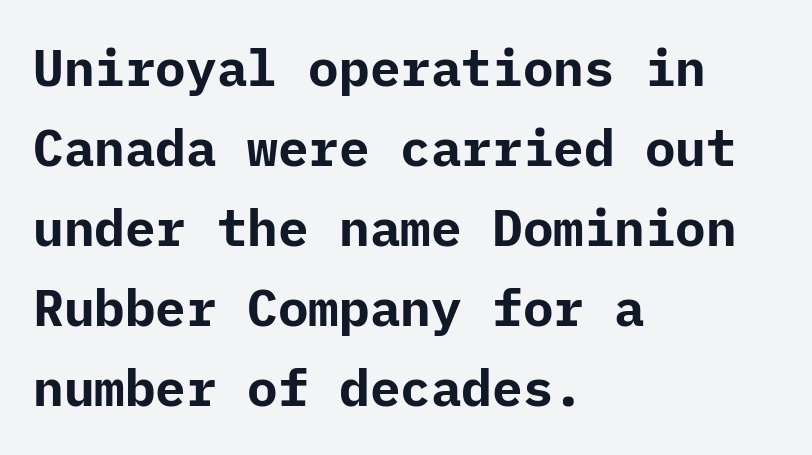
The image shows 51 px bold sans-serif type, upright; set left-aligned, normal line spacing (1.57x), normal letter spacing, not underlined; low stroke contrast and a medium x-height.
